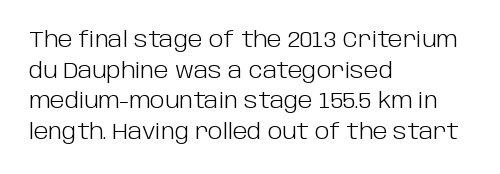
{"italic": "no", "bold": "no", "underline": "no", "align": "left", "line_spacing": "normal", "line_spacing_ratio": 1.39, "letter_spacing": "normal", "letter_spacing_em": 0.0, "glyph_px": 22}
